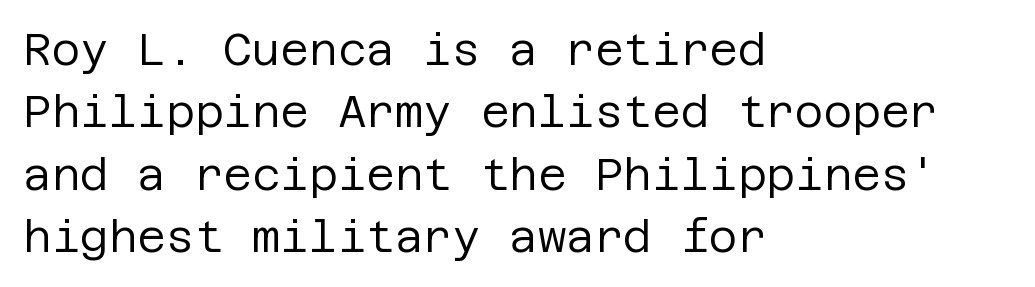
{"serif": "no", "italic": "no", "bold": "no", "weight": "regular", "width": "normal", "stroke_contrast": "low", "x_height": "large", "underline": "no", "align": "left", "line_spacing": "normal", "line_spacing_ratio": 1.42, "letter_spacing": "normal", "letter_spacing_em": 0.0, "glyph_px": 44}
